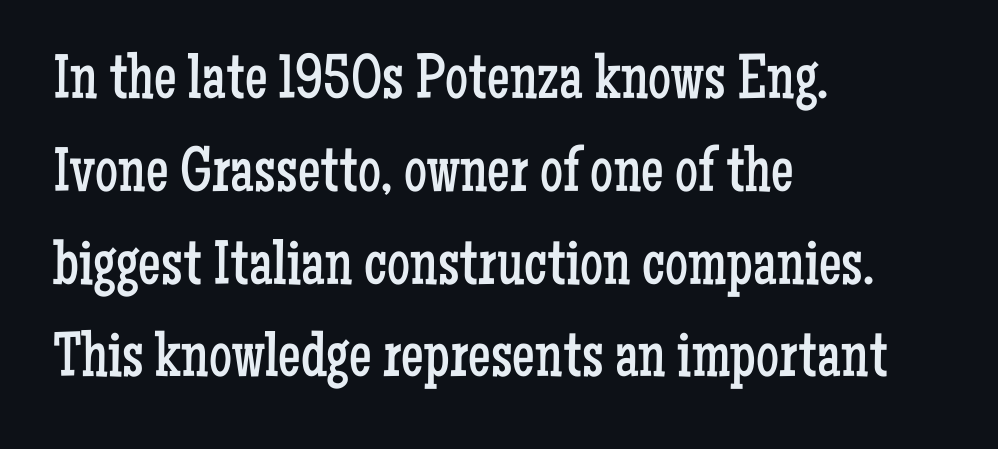
Q: Is the text bold? A: No.
Q: Is the text italic (slanted)? A: No, it is upright.
Q: Is the typeface a serif or a sans-serif typeface? A: Serif.
Q: Is the text underlined? A: No.
Q: How is the paragraph aligned? A: Left-aligned.
Q: Is the spacing between letters normal or unusually wide? A: Normal.
Q: Is the spacing between lines tight, normal or loose? A: Normal.
Q: Width (condensed, normal, or wide)? A: Condensed.
Q: Stroke contrast? A: Low.
Q: x-height? A: Medium.
Q: Monospaced? A: No.
